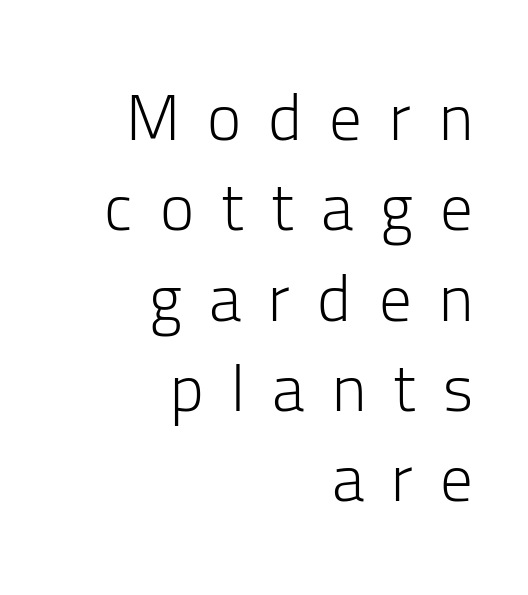
Is the block centered? No — it sits flush against the right margin. The designer went with a sans here, leaving each stem footless. This reads as an unemphasized weight, regular at the heaviest. The font's upright variant was chosen for this text. Descenders hang freely into open space. Substantial extra tracking has been applied to these lines.
